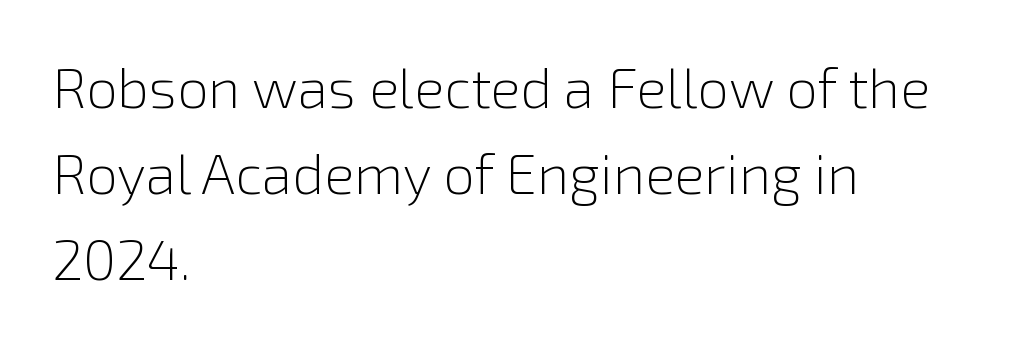
Serif or sans? Sans — the stroke terminals are bare. The strokes carry an ordinary text weight at most. A normal amount of white space separates one row of letters from the next. Every character sits straight up, as roman type does. These lines are rendered in a variable-pitch font. Default kerning and tracking; the words read as compact shapes.
